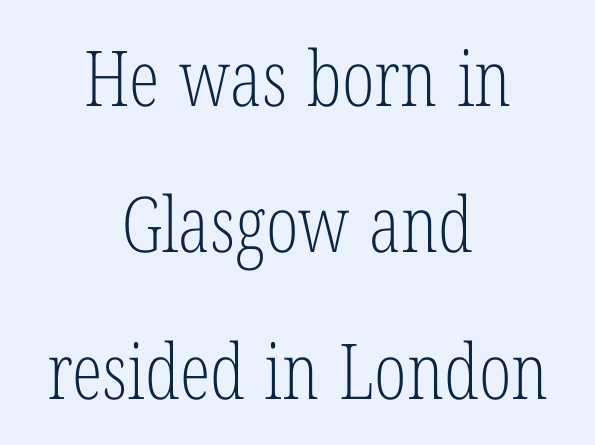
{"serif": "yes", "italic": "no", "bold": "no", "weight": "light", "width": "condensed", "stroke_contrast": "low", "x_height": "medium", "monospaced": "no", "underline": "no", "align": "center", "line_spacing": "loose", "line_spacing_ratio": 1.9, "letter_spacing": "normal", "letter_spacing_em": 0.0, "glyph_px": 77}
